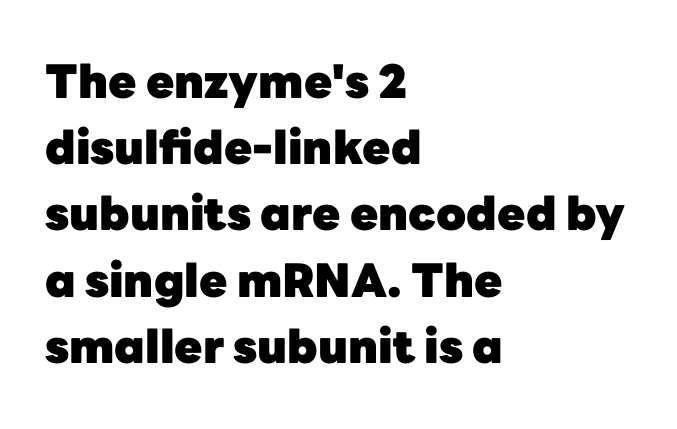
Q: Is the text bold? A: Yes.
Q: Is the text italic (slanted)? A: No, it is upright.
Q: Is the typeface a serif or a sans-serif typeface? A: Sans-serif.
Q: Is the text underlined? A: No.
Q: How is the paragraph aligned? A: Left-aligned.
Q: Is the spacing between letters normal or unusually wide? A: Normal.
Q: Is the spacing between lines tight, normal or loose? A: Normal.
Q: Width (condensed, normal, or wide)? A: Normal.
Q: Stroke contrast? A: Low.
Q: x-height? A: Medium.
Q: Monospaced? A: No.
